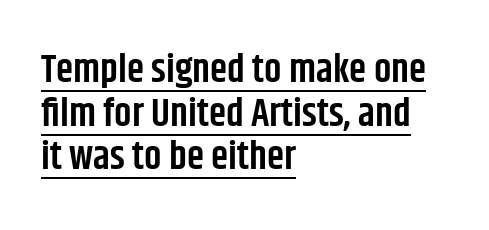
The typography opts for an upright posture over an oblique one. These words are printed semibold, heavier than regular yet not bold. Tracking here is standard; glyphs follow each other at the usual distance. Alignment: flush left. You can tell from the bare stems that sans-serif type was used.
